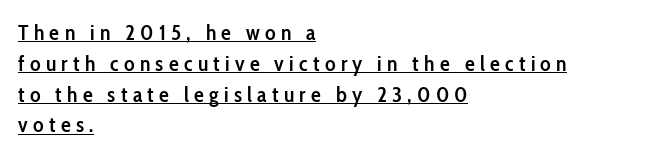
Each glyph is drawn with semibold strokes, heavier than normal yet not fully bold. Glyph-to-glyph distance is far greater than everyday printed text. Whoever set this chose a conventional vertical rhythm. Line starts are locked; line ends wander. Like a heading marked for emphasis, these lines bear an underscore.
